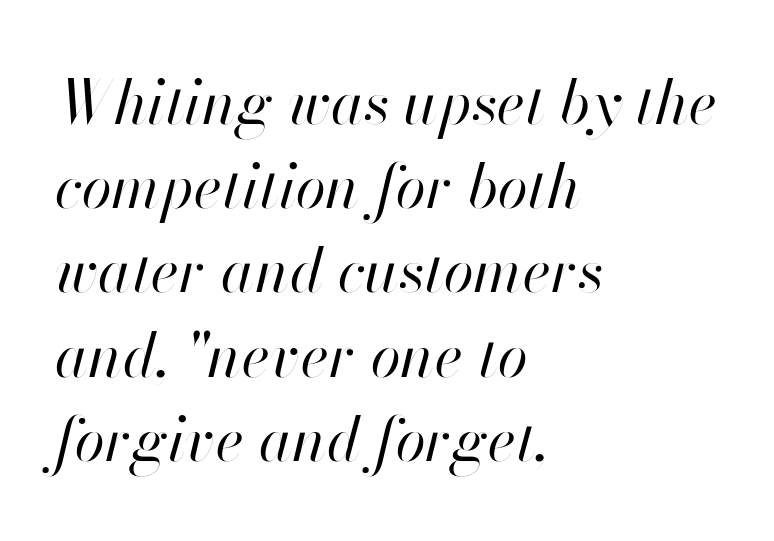
Q: Is the text bold? A: No.
Q: Is the text italic (slanted)? A: Yes, it leans right by about 13 degrees.
Q: Is the text underlined? A: No.
Q: How is the paragraph aligned? A: Left-aligned.
Q: Is the spacing between letters normal or unusually wide? A: Normal.
Q: Is the spacing between lines tight, normal or loose? A: Normal.
Q: Width (condensed, normal, or wide)? A: Normal.
Q: Stroke contrast? A: High.
Q: x-height? A: Small.
Q: Monospaced? A: No.
